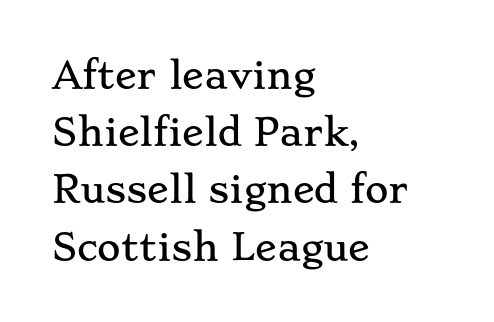
The image shows 36 px wide serif type, upright; set left-aligned, normal line spacing (1.59x), normal letter spacing, not underlined; low stroke contrast and a small x-height.
